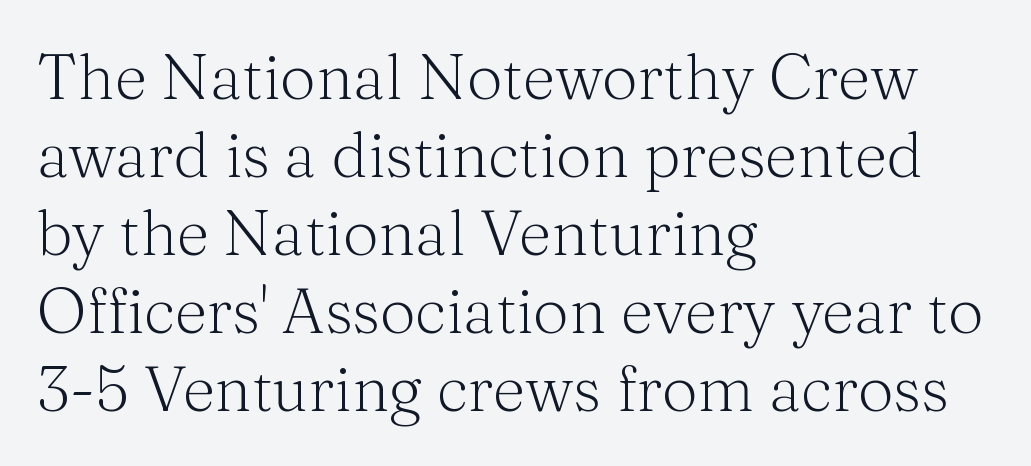
Characters remain perfectly vertical along every line. The lines in this sample share a left origin and differ only in where they stop. Observe the serifs anchoring each vertical stroke in this sample. The face used here is proportionally spaced, like ordinary book or web type. The strip under each line holds only bare page. Spacing between characters is what you'd get straight out of the box.
